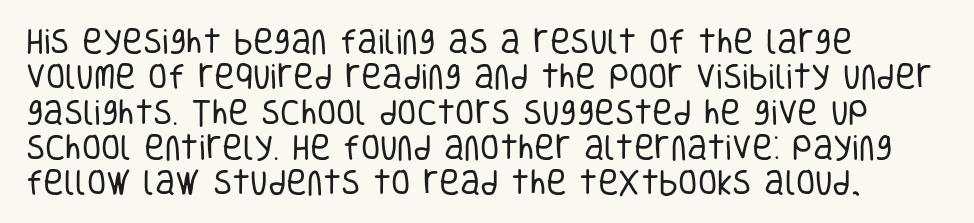
Q: Is the text bold? A: No.
Q: Is the text italic (slanted)? A: No, it is upright.
Q: Is the typeface a serif or a sans-serif typeface? A: Sans-serif.
Q: Is the text underlined? A: No.
Q: How is the paragraph aligned? A: Left-aligned.
Q: Is the spacing between letters normal or unusually wide? A: Normal.
Q: Is the spacing between lines tight, normal or loose? A: Normal.
Q: Width (condensed, normal, or wide)? A: Condensed.
Q: Stroke contrast? A: Low.
Q: x-height? A: Large.
Q: Monospaced? A: No.
